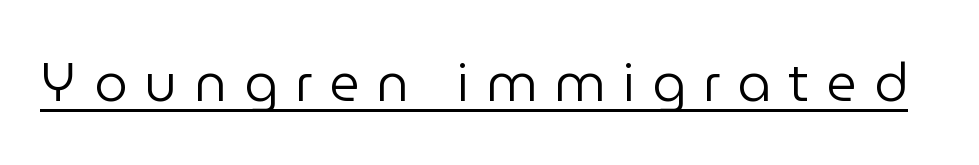
The rendering inserts visible extra space after every character. This sample has the flowing, uneven cadence of proportional lettering. Each line of the rendering has a horizontal stroke beneath the glyphs. No feet cap the strokes, marking this as sans-serif type. A quiet, ordinary-to-light weight characterises the typeface.
